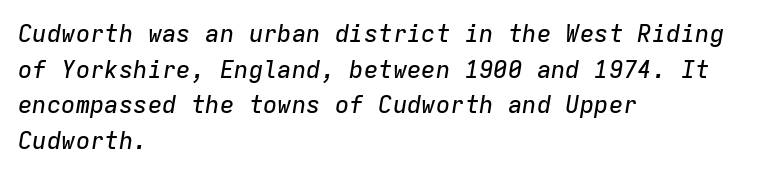
{"italic": "yes", "lean": "right", "slant_degrees": 9, "underline": "no", "align": "left", "line_spacing": "normal", "line_spacing_ratio": 1.48, "letter_spacing": "normal", "letter_spacing_em": 0.0, "glyph_px": 24}
